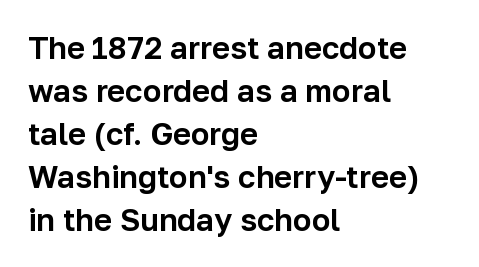
{"serif": "no", "italic": "no", "width": "normal", "stroke_contrast": "low", "x_height": "medium", "monospaced": "no", "underline": "no", "align": "left", "line_spacing": "normal", "line_spacing_ratio": 1.39, "letter_spacing": "normal", "letter_spacing_em": 0.0, "glyph_px": 31}
